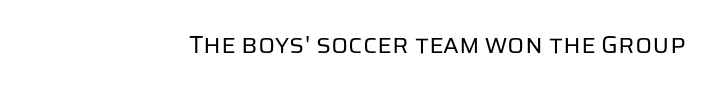
The image shows 25 px text type, upright; set normal letter spacing, not underlined.
